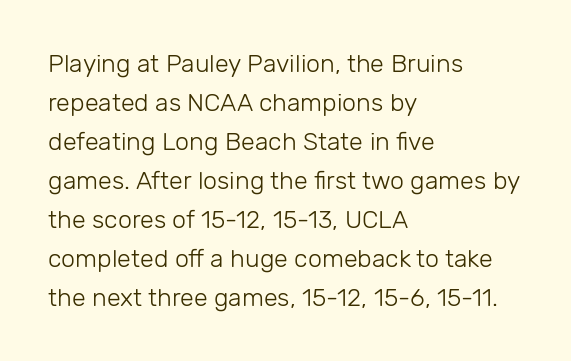
The space between consecutive lines is moderate. In terms of letterspacing, this is plain default setting. This rendering features lettering with no underline. Is the stroke heavy? The answer is a plain regular-or-lighter.
